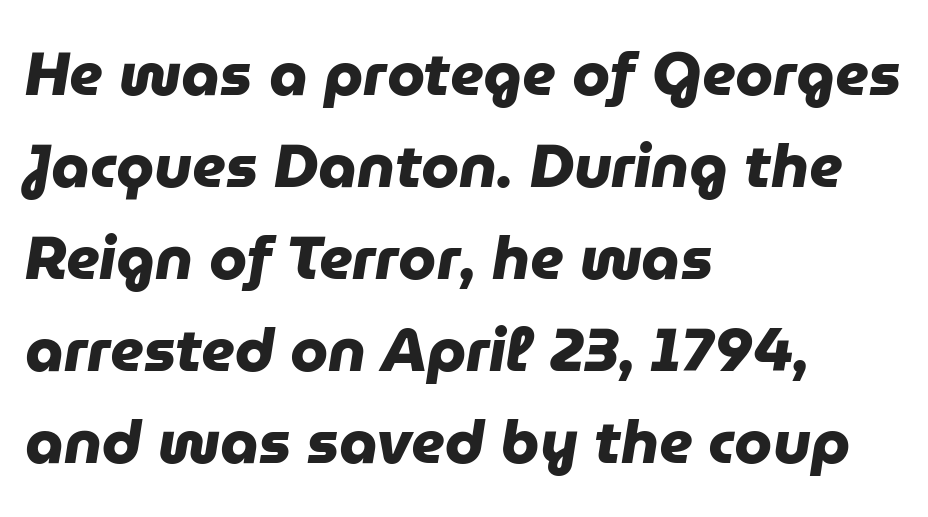
Q: Is the text bold? A: Yes.
Q: Is the typeface a serif or a sans-serif typeface? A: Sans-serif.
Q: Is the text underlined? A: No.
Q: How is the paragraph aligned? A: Left-aligned.
Q: Is the spacing between letters normal or unusually wide? A: Normal.
Q: Is the spacing between lines tight, normal or loose? A: Normal.
Q: Width (condensed, normal, or wide)? A: Normal.
Q: Stroke contrast? A: Low.
Q: x-height? A: Medium.
Q: Monospaced? A: No.
